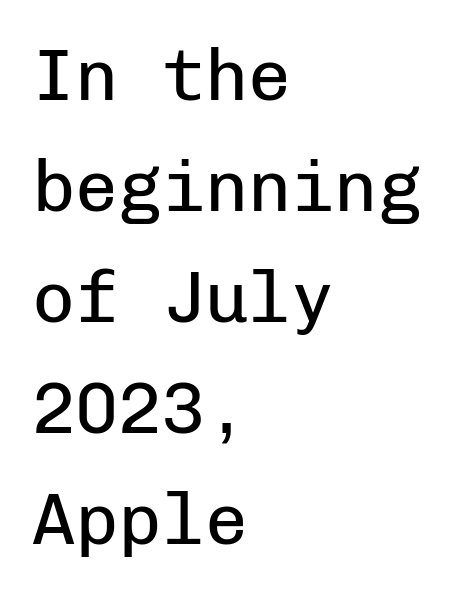
{"serif": "no", "italic": "no", "bold": "no", "weight": "regular", "width": "normal", "stroke_contrast": "low", "x_height": "medium", "monospaced": "yes", "underline": "no", "align": "left", "line_spacing": "normal", "line_spacing_ratio": 1.54, "letter_spacing": "normal", "letter_spacing_em": 0.0, "glyph_px": 72}
